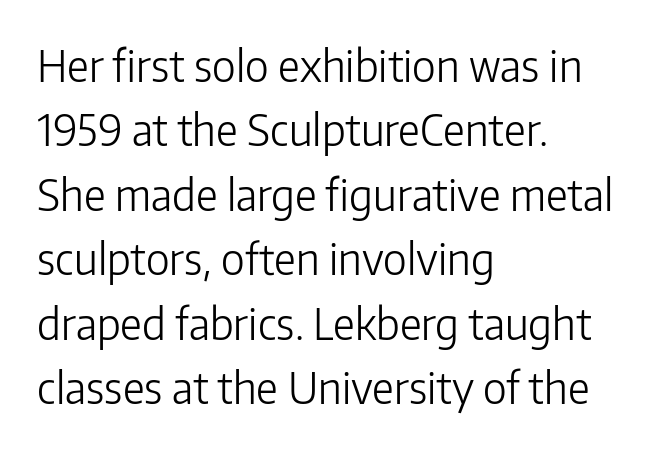
Q: Is the text bold? A: No.
Q: Is the text italic (slanted)? A: No, it is upright.
Q: Is the typeface a serif or a sans-serif typeface? A: Sans-serif.
Q: Is the text underlined? A: No.
Q: How is the paragraph aligned? A: Left-aligned.
Q: Is the spacing between letters normal or unusually wide? A: Normal.
Q: Is the spacing between lines tight, normal or loose? A: Normal.
Q: Width (condensed, normal, or wide)? A: Normal.
Q: Stroke contrast? A: Low.
Q: x-height? A: Medium.
Q: Monospaced? A: No.
